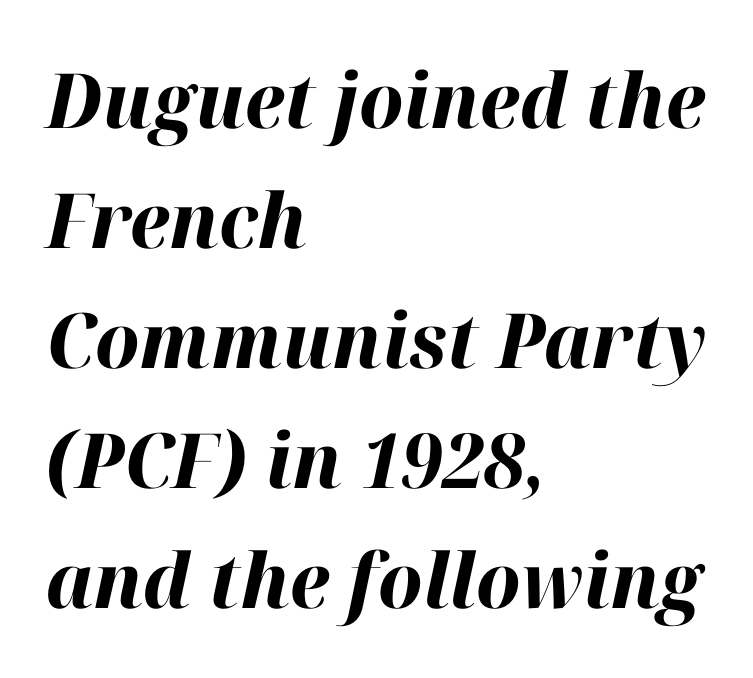
Plain, unruled lines of type. Characters are canted at an angle relative to the baseline's perpendicular. The typesetter chose a ragged-right arrangement here. Proportional: the letters do not fall into vertical columns.
